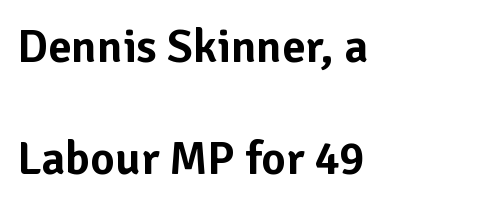
Q: Is the text italic (slanted)? A: No, it is upright.
Q: Is the typeface a serif or a sans-serif typeface? A: Sans-serif.
Q: Is the text underlined? A: No.
Q: How is the paragraph aligned? A: Left-aligned.
Q: Is the spacing between letters normal or unusually wide? A: Normal.
Q: Is the spacing between lines tight, normal or loose? A: Loose.
Q: Width (condensed, normal, or wide)? A: Normal.
Q: Stroke contrast? A: Low.
Q: x-height? A: Medium.
Q: Monospaced? A: No.
